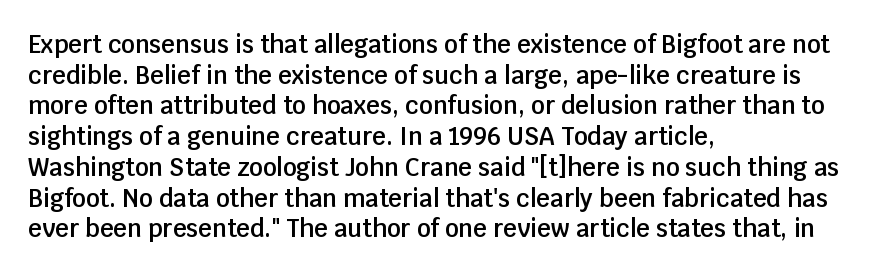
Q: Is the text bold? A: Semi-bold.
Q: Is the text italic (slanted)? A: No, it is upright.
Q: Is the text underlined? A: No.
Q: How is the paragraph aligned? A: Left-aligned.
Q: Is the spacing between letters normal or unusually wide? A: Normal.
Q: Is the spacing between lines tight, normal or loose? A: Normal.
